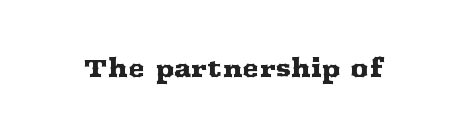
Q: Is the text italic (slanted)? A: No, it is upright.
Q: Is the text underlined? A: No.
Q: Is the spacing between letters normal or unusually wide? A: Normal.
